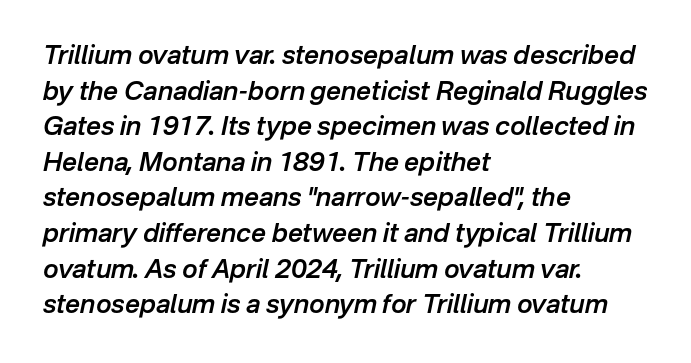
Q: Is the text bold? A: Semi-bold.
Q: Is the text italic (slanted)? A: Yes, it leans right by about 12 degrees.
Q: Is the text underlined? A: No.
Q: How is the paragraph aligned? A: Left-aligned.
Q: Is the spacing between letters normal or unusually wide? A: Normal.
Q: Is the spacing between lines tight, normal or loose? A: Normal.
